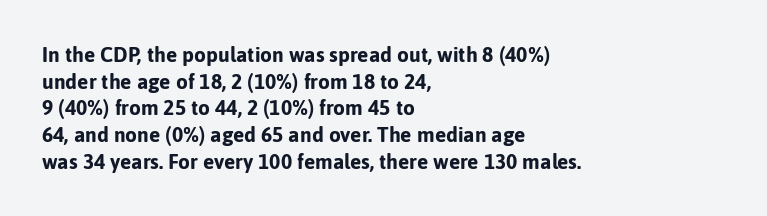
Q: Is the text bold? A: Yes.
Q: Is the text italic (slanted)? A: No, it is upright.
Q: Is the text underlined? A: No.
Q: How is the paragraph aligned? A: Left-aligned.
Q: Is the spacing between letters normal or unusually wide? A: Normal.
Q: Is the spacing between lines tight, normal or loose? A: Normal.
